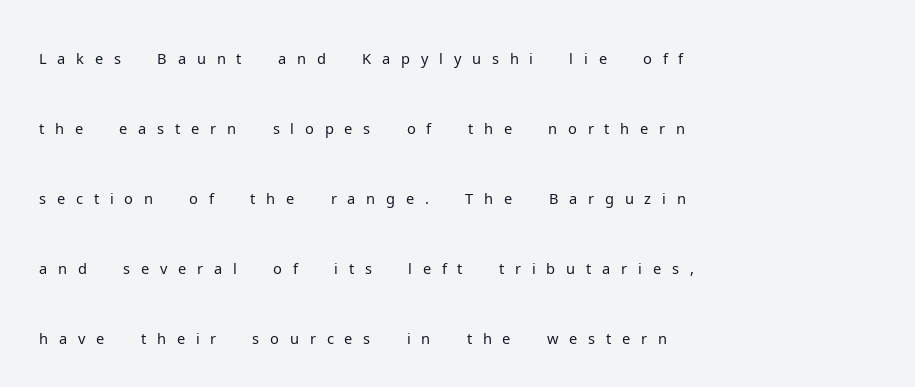
{"serif": "no", "italic": "no", "bold": "no", "weight": "light", "width": "normal", "stroke_contrast": "low", "x_height": "medium", "monospaced": "no", "underline": "no", "align": "left", "line_spacing": "loose", "line_spacing_ratio": 2.33, "letter_spacing": "wide", "letter_spacing_em": 0.36, "glyph_px": 30}
